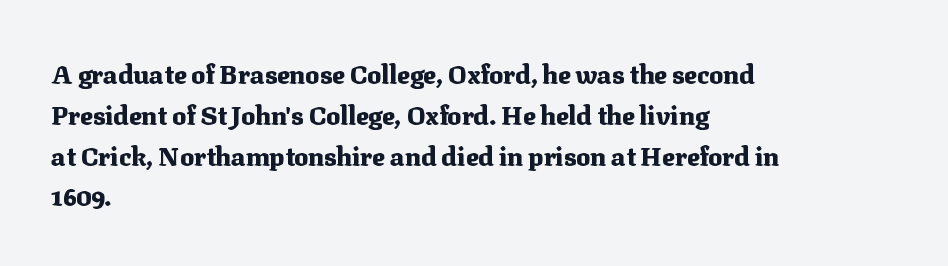
A dark, heavy texture on the line: the type is bold. Characters follow at the spacing the type designer built in. The designer left line spacing at the default. Unmarked baselines from the first word to the last. Posture: vertical.
